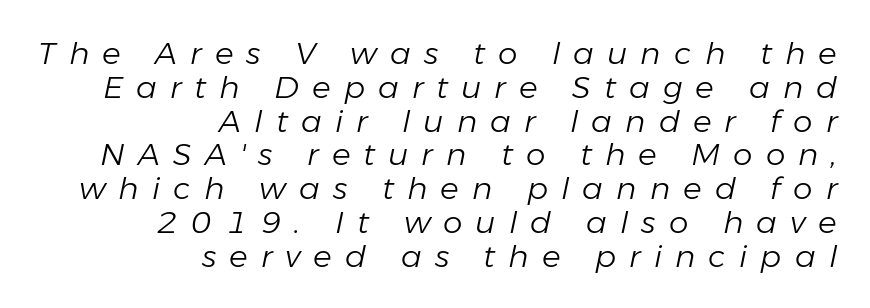
The image shows 31 px light type, italic (leaning right); set right-aligned, tight line spacing (1.09x), unusually wide letter spacing (+0.42 em), not underlined; low stroke contrast and a medium x-height.
